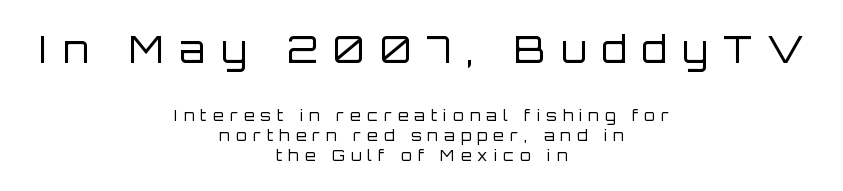
I'd call this a sans setting — the letters go barefoot. How would I describe the line gaps? Plain and ordinary. Character widths vary here, with narrow letters taking less room than wide ones. The space directly below the letters is spotless. The face used here is rendered with a markedly widened letterfit. Caption: upper text group enlarged, lower text group reduced.
